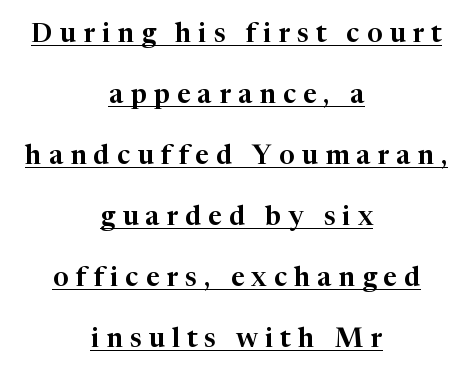
The image shows 27 px text type, upright; set centered, loose line spacing (2.26x), unusually wide letter spacing (+0.26 em), underlined.
